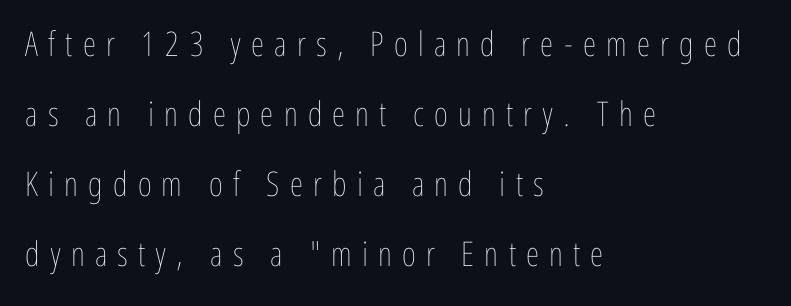
Q: Is the text bold? A: No.
Q: Is the text italic (slanted)? A: No, it is upright.
Q: Is the text underlined? A: No.
Q: How is the paragraph aligned? A: Left-aligned.
Q: Is the spacing between letters normal or unusually wide? A: Unusually wide.
Q: Is the spacing between lines tight, normal or loose? A: Loose.
Q: Width (condensed, normal, or wide)? A: Condensed.
Q: Stroke contrast? A: Low.
Q: x-height? A: Medium.
Q: Monospaced? A: No.
